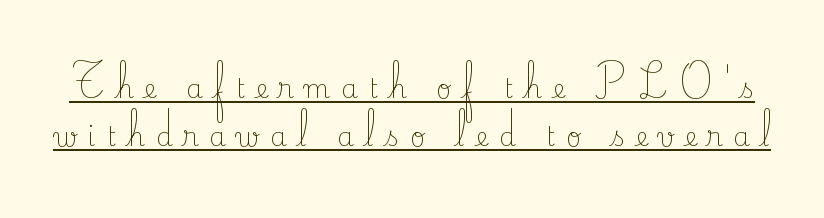
Display-style spreading of the glyphs; the letterfit is very open. Style check: upright. The font is comparable to plain body text, perhaps lighter. A typographer would call this underscored text.
